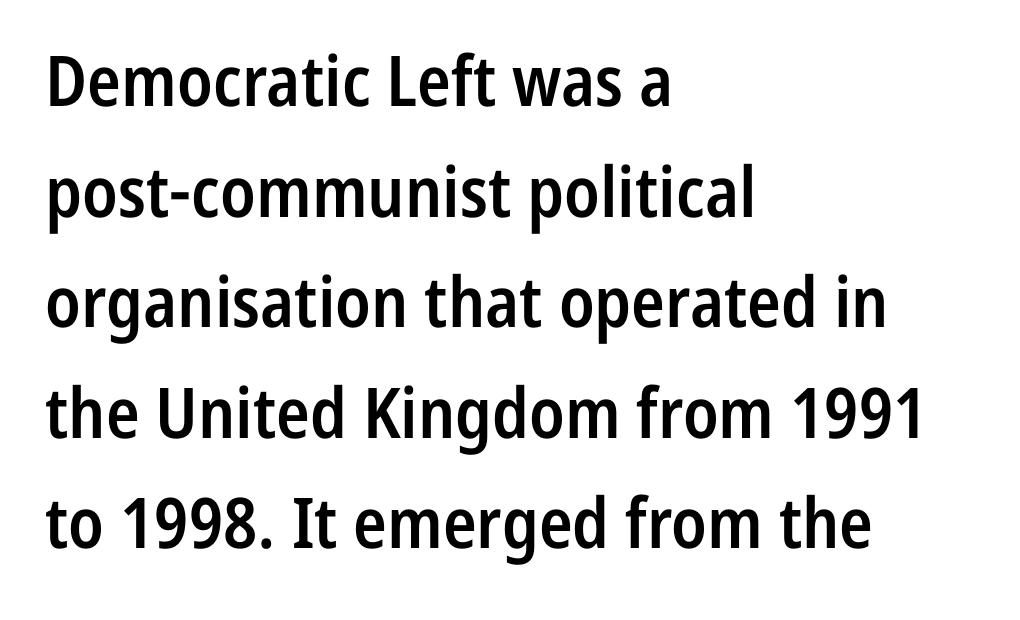
Q: Is the text bold? A: Semi-bold.
Q: Is the text italic (slanted)? A: No, it is upright.
Q: Is the typeface a serif or a sans-serif typeface? A: Sans-serif.
Q: Is the text underlined? A: No.
Q: How is the paragraph aligned? A: Left-aligned.
Q: Is the spacing between letters normal or unusually wide? A: Normal.
Q: Is the spacing between lines tight, normal or loose? A: Normal.
Q: Width (condensed, normal, or wide)? A: Condensed.
Q: Stroke contrast? A: Low.
Q: x-height? A: Medium.
Q: Monospaced? A: No.
